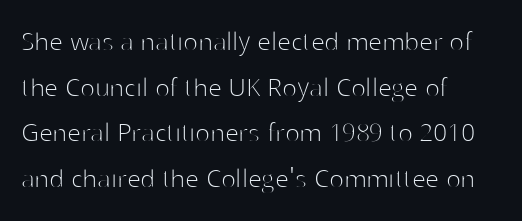
This sample is left-justified, so line endings fall wherever the words run out. Type without underlining. If you drew a line through each stem, it would be perfectly vertical. The weight would be labelled regular, book, light, or lighter still. Character widths vary here, with narrow letters taking less room than wide ones. The letterforms sit shoulder to shoulder at normal distance.
